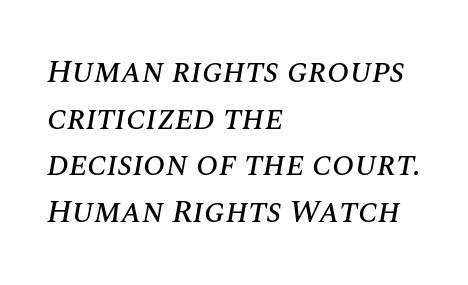
The image shows 33 px text type, italic (leaning right); set left-aligned, normal line spacing (1.41x), normal letter spacing, not underlined; medium stroke contrast and a large x-height.
